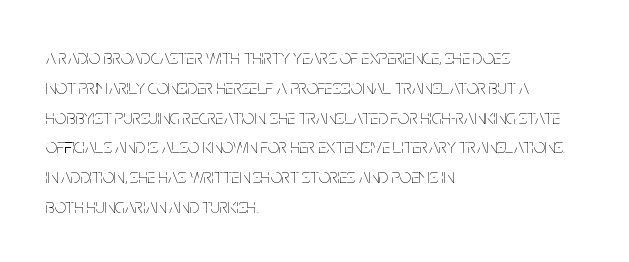
Rule under the text: the space is simply empty. Upright lettering throughout. This rendering leaves character spacing at its baseline value. If you drew a ruler down the left edge, every line would touch it. Is there much room between lines? A standard amount, neither cramped nor airy. This reads as an unemphasized weight, regular at the heaviest.
